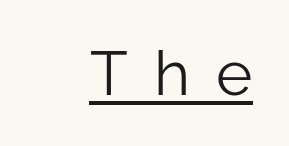
{"serif": "no", "italic": "no", "bold": "no", "weight": "light", "width": "normal", "stroke_contrast": "low", "x_height": "medium", "monospaced": "no", "underline": "yes", "letter_spacing": "wide", "letter_spacing_em": 0.42, "glyph_px": 62}
